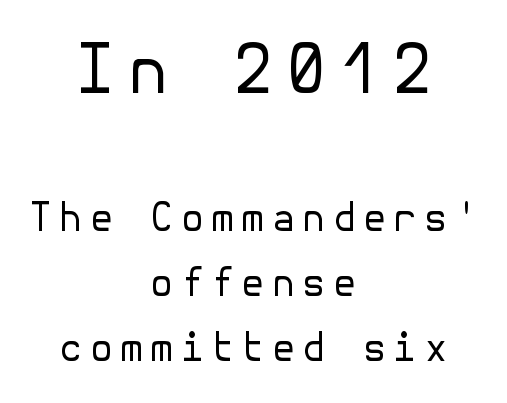
The image shows 68 px regular-weight sans-serif type, upright; set centered, normal line spacing (1.66x), not underlined; the first (top) block is 1.74x larger; low stroke contrast and a medium x-height.
